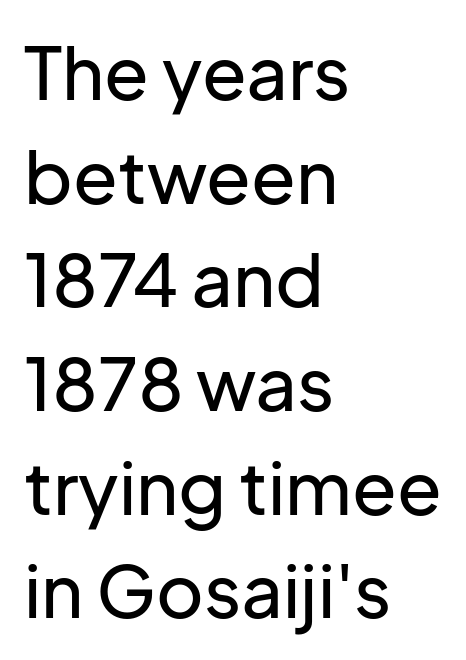
The image shows 73 px sans-serif type, upright; set left-aligned, normal line spacing (1.42x), normal letter spacing, not underlined; low stroke contrast and a medium x-height.
